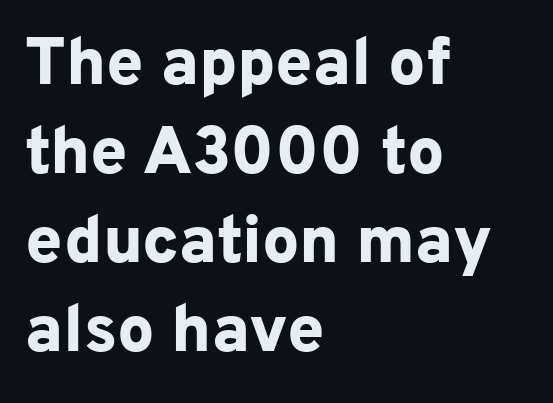
{"serif": "no", "italic": "no", "bold": "yes", "weight": "bold", "width": "normal", "stroke_contrast": "low", "x_height": "medium", "monospaced": "no", "underline": "no", "align": "left", "line_spacing": "normal", "line_spacing_ratio": 1.35, "letter_spacing": "normal", "letter_spacing_em": 0.0, "glyph_px": 66}
